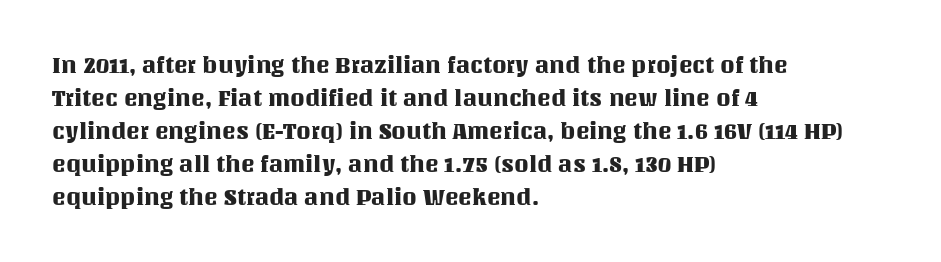
The image shows 23 px text type, upright; set left-aligned, normal line spacing (1.43x), normal letter spacing, not underlined.
